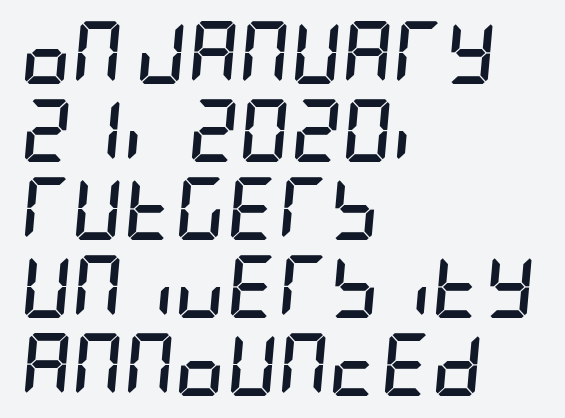
The image shows 63 px semibold, condensed type, italic (leaning right); set left-aligned, line spacing 1.24x, normal letter spacing, not underlined; low stroke contrast and a large x-height.
